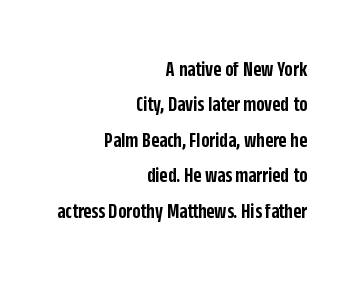
{"italic": "no", "bold": "semi", "underline": "no", "align": "right", "line_spacing": "normal", "line_spacing_ratio": 1.61, "letter_spacing": "normal", "letter_spacing_em": 0.0, "glyph_px": 22}
